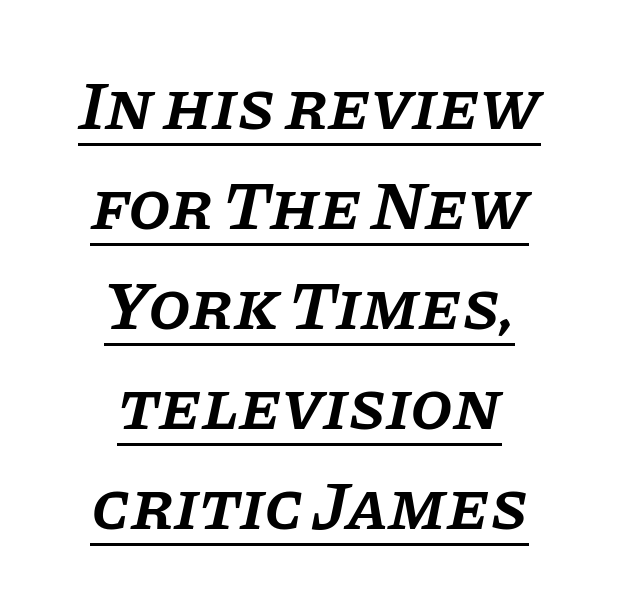
The image shows 69 px semibold serif type, italic (leaning right); set centered, normal line spacing (1.45x), normal letter spacing, underlined; low stroke contrast and a large x-height.
